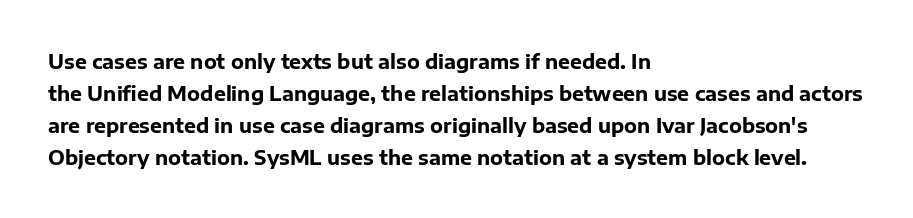
Q: Is the text bold? A: Yes.
Q: Is the text italic (slanted)? A: No, it is upright.
Q: Is the text underlined? A: No.
Q: How is the paragraph aligned? A: Left-aligned.
Q: Is the spacing between letters normal or unusually wide? A: Normal.
Q: Is the spacing between lines tight, normal or loose? A: Normal.
